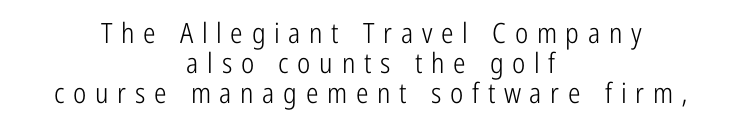
{"serif": "no", "italic": "no", "bold": "no", "weight": "light", "width": "condensed", "stroke_contrast": "low", "x_height": "medium", "monospaced": "no", "underline": "no", "align": "center", "line_spacing": "tight", "line_spacing_ratio": 1.07, "letter_spacing": "wide", "letter_spacing_em": 0.31, "glyph_px": 28}
